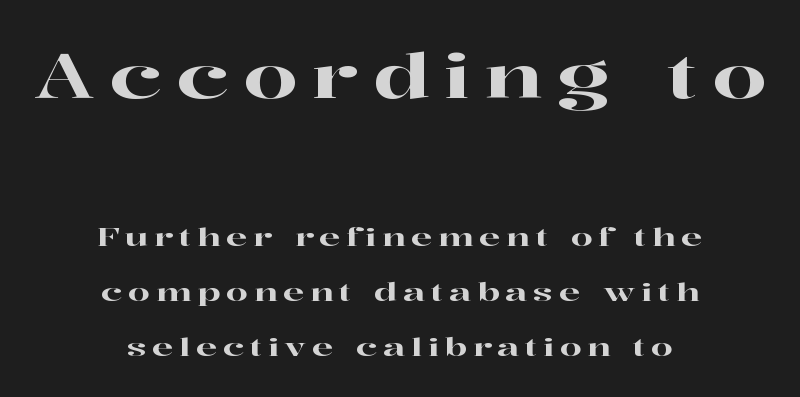
The image shows 62 px wide serif type, upright; set centered, loose line spacing (2.2x), unusually wide letter spacing (+0.23 em), not underlined; the first (top) block is 2.48x larger; high stroke contrast and a medium x-height.
